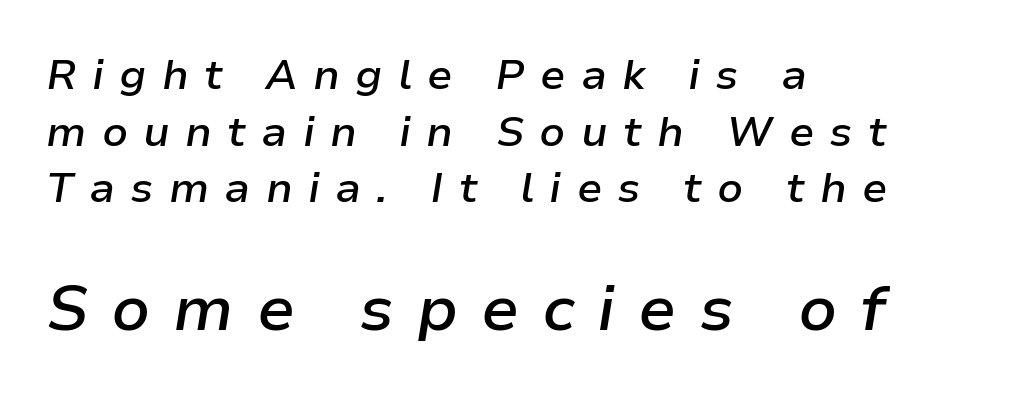
{"italic": "yes", "lean": "right", "slant_degrees": 9, "bold": "semi", "weight": "semibold", "width": "normal", "stroke_contrast": "low", "x_height": "medium", "monospaced": "no", "underline": "no", "align": "left", "line_spacing": "normal", "line_spacing_ratio": 1.35, "letter_spacing": "wide", "letter_spacing_em": 0.36, "larger_block": "second", "size_ratio": 1.5, "glyph_px": 63}
